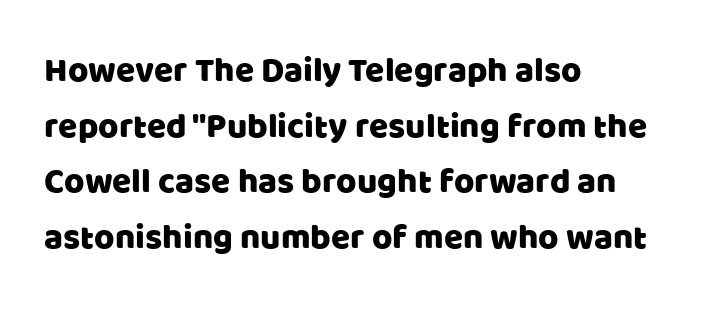
The image shows 35 px sans-serif type, upright; set left-aligned, normal line spacing (1.59x), normal letter spacing, not underlined; low stroke contrast and a large x-height.
